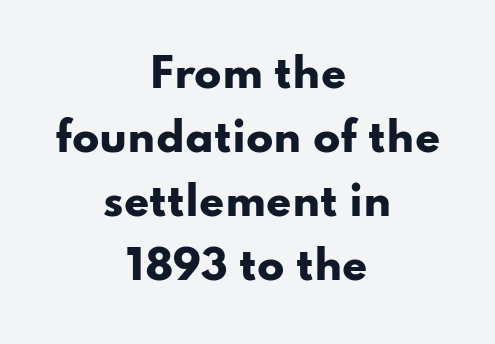
The image shows 40 px heavy, wide sans-serif type, upright; set centered, normal line spacing (1.6x), normal letter spacing, not underlined; low stroke contrast and a small x-height.
